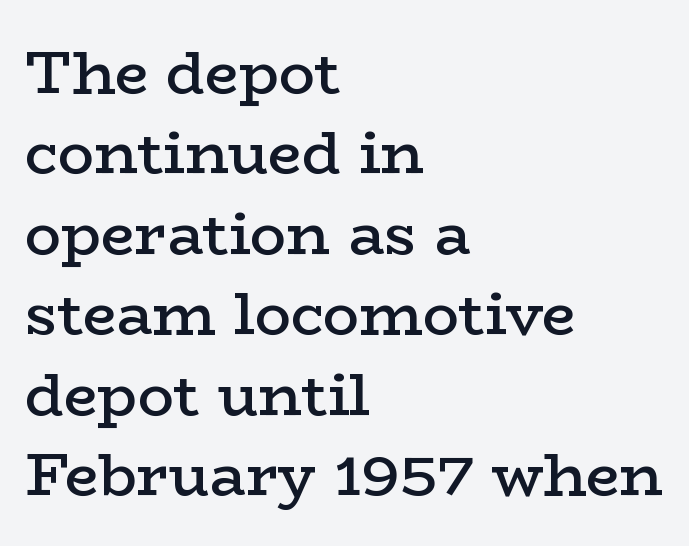
Character widths vary here, with narrow letters taking less room than wide ones. Classification — serif. The passage shown is semibold, sitting just below true bold. Vertical spacing — default. No italicization has been applied; the sample stays upright. This rendering uses left alignment, leaving the right contour irregular.
